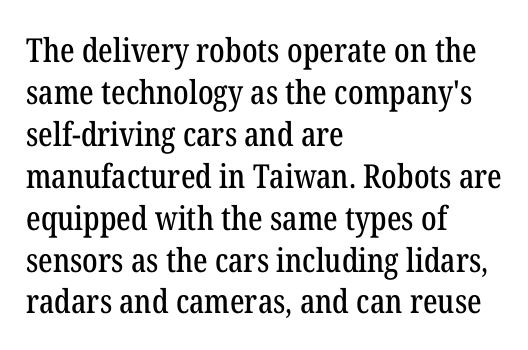
Q: Is the text italic (slanted)? A: No, it is upright.
Q: Is the typeface a serif or a sans-serif typeface? A: Serif.
Q: Is the text underlined? A: No.
Q: How is the paragraph aligned? A: Left-aligned.
Q: Is the spacing between letters normal or unusually wide? A: Normal.
Q: Is the spacing between lines tight, normal or loose? A: Normal.
Q: Width (condensed, normal, or wide)? A: Condensed.
Q: Stroke contrast? A: Low.
Q: x-height? A: Medium.
Q: Monospaced? A: No.
